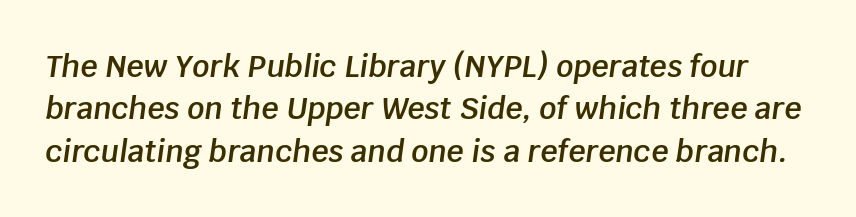
{"italic": "yes", "lean": "right", "slant_degrees": 8, "bold": "semi", "weight": "semibold", "width": "normal", "stroke_contrast": "low", "x_height": "large", "monospaced": "no", "underline": "no", "line_spacing": "normal", "line_spacing_ratio": 1.41, "letter_spacing": "normal", "letter_spacing_em": 0.0, "glyph_px": 30}
